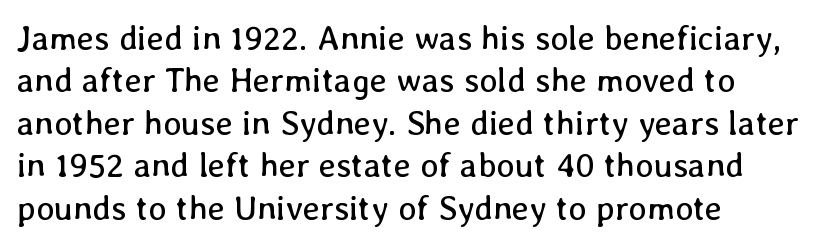
Each new line begins a customary step beneath the previous one. Note the varied advance widths — an 'i' is clearly narrower than an 'm'. Reading down the block, your eye returns to a fixed left position each line. Ordinary non-slanted type is in use. Between one letter and the next there's only the usual sliver of space. The strip under each line holds only bare page.
